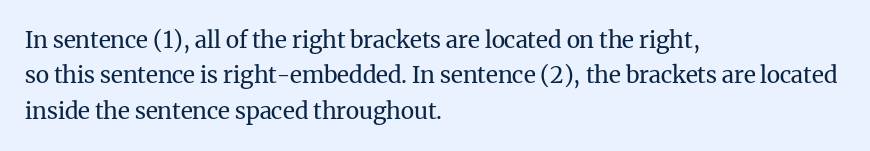
{"italic": "no", "bold": "no", "underline": "no", "align": "left", "line_spacing": "normal", "line_spacing_ratio": 1.54, "letter_spacing": "normal", "letter_spacing_em": 0.0, "glyph_px": 23}
